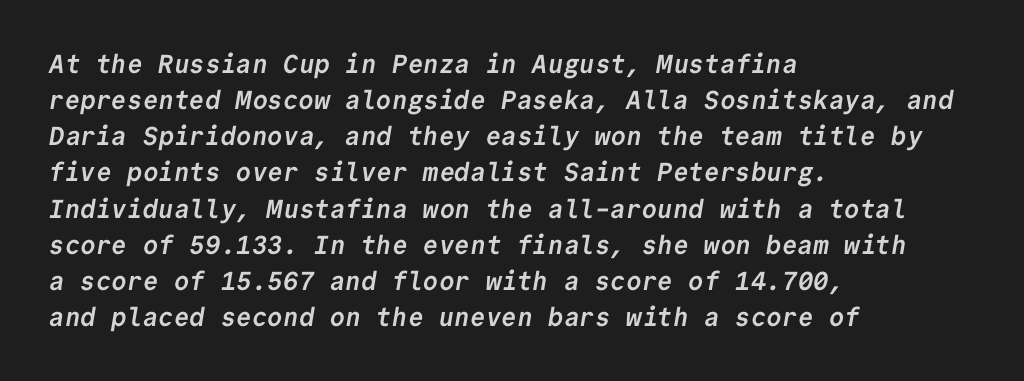
The image shows 26 px bold type; set left-aligned, normal line spacing (1.39x), normal letter spacing, not underlined.
